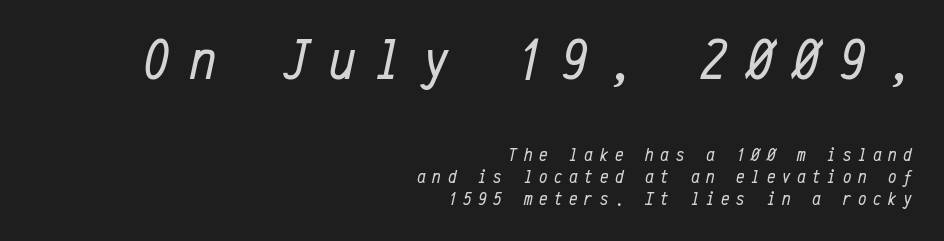
The image shows 58 px regular-weight, condensed type, italic (leaning right), monospaced; set right-aligned, tight line spacing (1.15x), unusually wide letter spacing (+0.35 em), not underlined; the first (top) block is 3.05x larger; low stroke contrast and a medium x-height.
